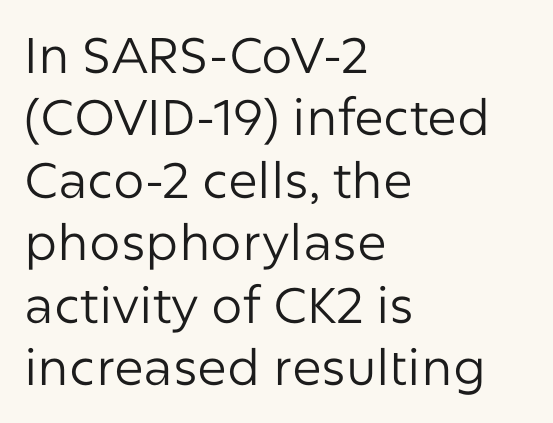
Q: Is the text bold? A: No.
Q: Is the text italic (slanted)? A: No, it is upright.
Q: Is the typeface a serif or a sans-serif typeface? A: Sans-serif.
Q: Is the text underlined? A: No.
Q: How is the paragraph aligned? A: Left-aligned.
Q: Is the spacing between letters normal or unusually wide? A: Normal.
Q: Is the spacing between lines tight, normal or loose? A: Normal.
Q: Width (condensed, normal, or wide)? A: Normal.
Q: Stroke contrast? A: Low.
Q: x-height? A: Medium.
Q: Monospaced? A: No.
